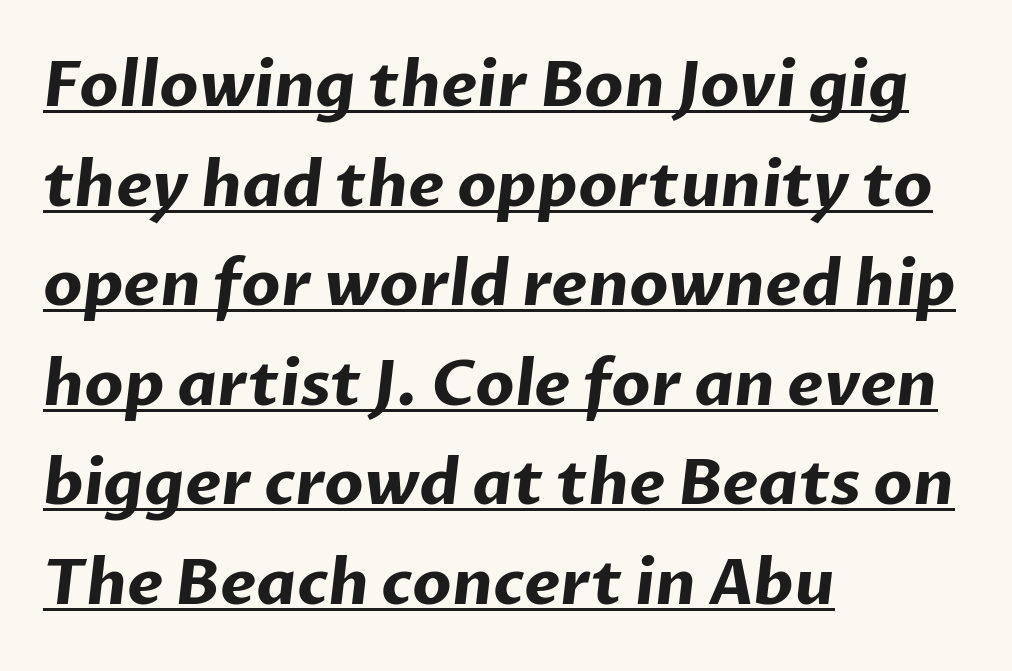
Regarding leading, the lines here are spaced in the standard way. Visually the block forms a straight wall on the left and a jagged coastline on the right. A baseline rule has been typeset under these characters. Students, note that the glyphs here touch the page at normal intervals.
